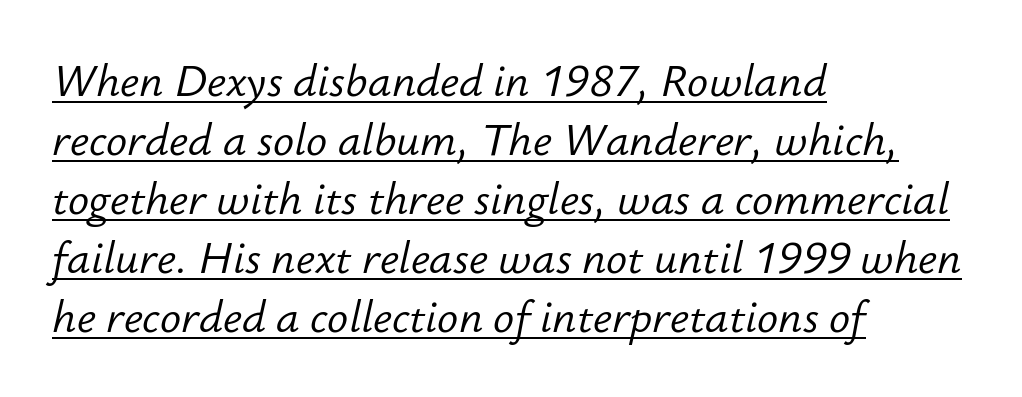
The image shows 44 px light type, italic (leaning right); set left-aligned, normal line spacing (1.34x), normal letter spacing, underlined; low stroke contrast and a small x-height.
